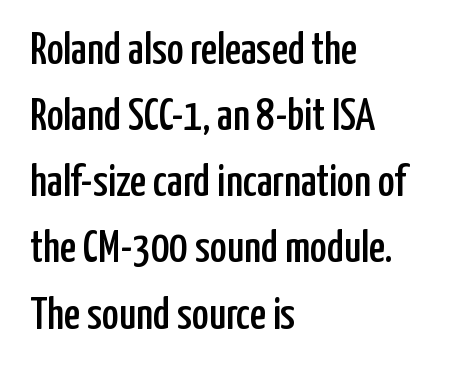
The image shows 45 px condensed sans-serif type, upright; set left-aligned, normal line spacing (1.47x), normal letter spacing, not underlined; low stroke contrast and a medium x-height.
